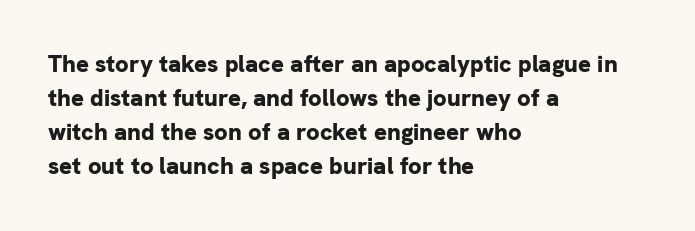
The passage shown stacks its lines at a standard gap. These lines keep a tight, regular rhythm from letter to letter. Descenders hang freely into open space. The sample has been set heavy, in full bold. Leftover space on each line is placed entirely after the last word. Nope, not italic — everything's standing straight.
